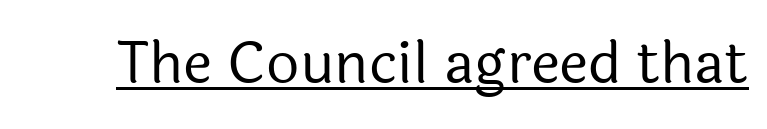
The image shows 58 px regular-weight sans-serif type, upright; set normal letter spacing, underlined; a medium x-height.
